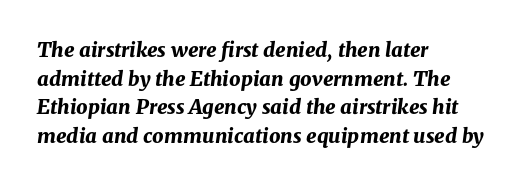
The image shows 20 px bold type, italic (leaning right); set left-aligned, normal line spacing (1.43x), normal letter spacing, not underlined.
